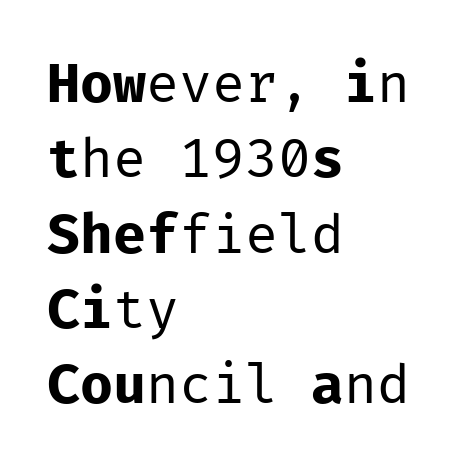
{"serif": "no", "italic": "no", "bold": "no", "weight": "regular", "width": "normal", "stroke_contrast": "low", "x_height": "medium", "monospaced": "yes", "underline": "no", "align": "left", "line_spacing": "normal", "line_spacing_ratio": 1.37, "letter_spacing": "normal", "letter_spacing_em": 0.0, "glyph_px": 55}
